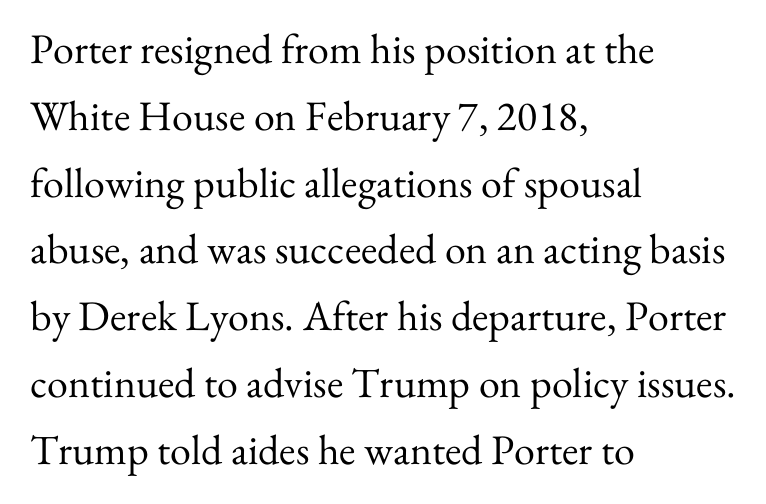
Q: Is the text bold? A: No.
Q: Is the text italic (slanted)? A: No, it is upright.
Q: Is the typeface a serif or a sans-serif typeface? A: Serif.
Q: Is the text underlined? A: No.
Q: How is the paragraph aligned? A: Left-aligned.
Q: Is the spacing between letters normal or unusually wide? A: Normal.
Q: Is the spacing between lines tight, normal or loose? A: Normal.
Q: Width (condensed, normal, or wide)? A: Normal.
Q: Stroke contrast? A: Medium.
Q: x-height? A: Small.
Q: Monospaced? A: No.
